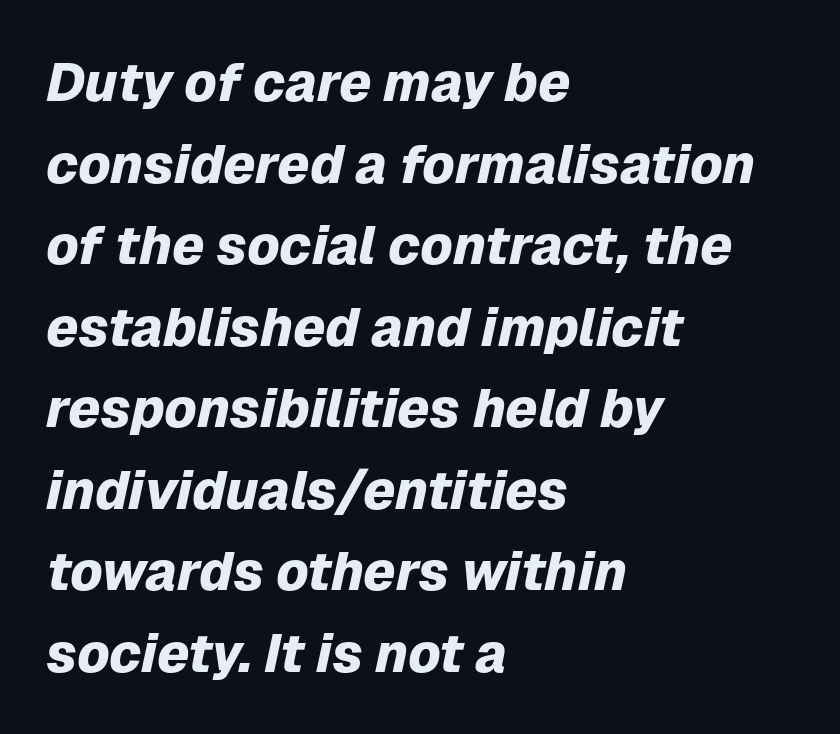
{"italic": "yes", "lean": "right", "slant_degrees": 12, "bold": "yes", "weight": "heavy", "width": "normal", "stroke_contrast": "low", "x_height": "medium", "monospaced": "no", "underline": "no", "align": "left", "line_spacing": "normal", "line_spacing_ratio": 1.51, "letter_spacing": "normal", "letter_spacing_em": 0.0, "glyph_px": 54}
